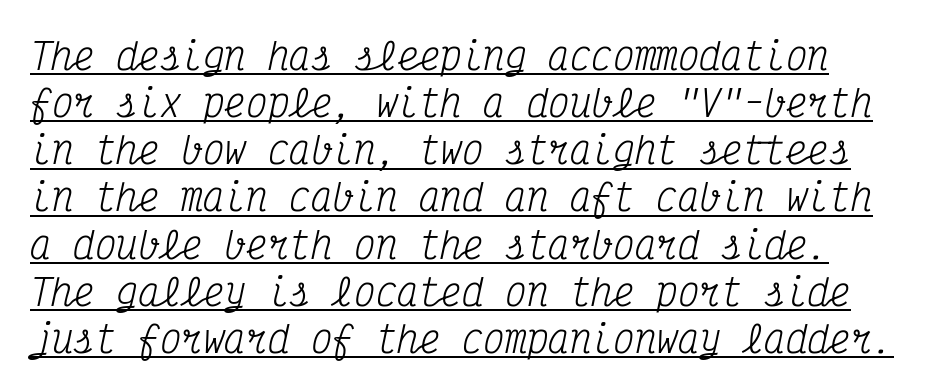
The image shows 36 px regular-weight, condensed serif type, italic (leaning right), monospaced; set normal line spacing (1.31x), normal letter spacing, underlined; medium stroke contrast and a medium x-height.
